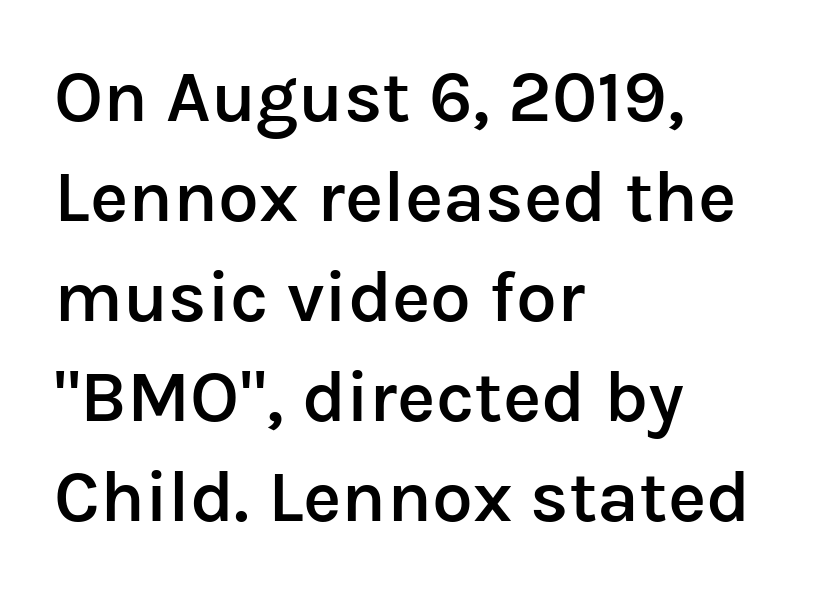
Q: Is the text bold? A: Semi-bold.
Q: Is the text italic (slanted)? A: No, it is upright.
Q: Is the typeface a serif or a sans-serif typeface? A: Sans-serif.
Q: Is the text underlined? A: No.
Q: How is the paragraph aligned? A: Left-aligned.
Q: Is the spacing between letters normal or unusually wide? A: Normal.
Q: Is the spacing between lines tight, normal or loose? A: Normal.
Q: Width (condensed, normal, or wide)? A: Normal.
Q: Stroke contrast? A: Low.
Q: x-height? A: Medium.
Q: Monospaced? A: No.
